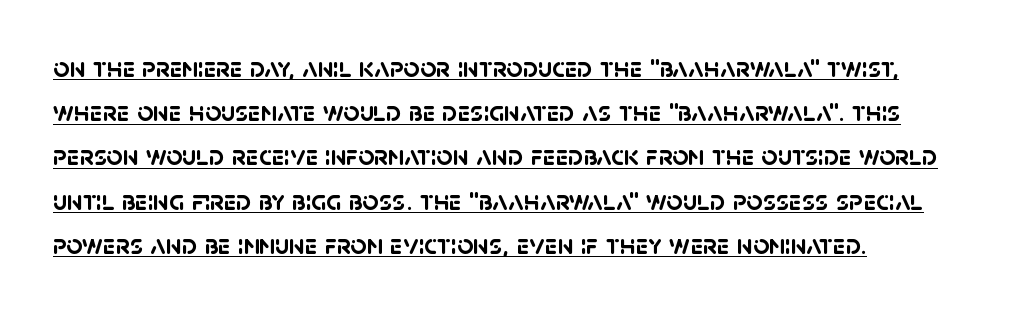
{"serif": "no", "bold": "yes", "weight": "semibold", "width": "normal", "stroke_contrast": "low", "x_height": "large", "monospaced": "no", "underline": "yes", "align": "left", "line_spacing": "normal", "line_spacing_ratio": 1.58, "letter_spacing": "normal", "letter_spacing_em": 0.0, "glyph_px": 28}
